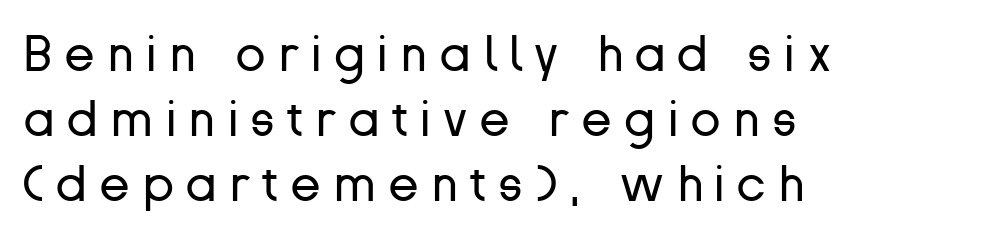
{"serif": "no", "italic": "no", "bold": "no", "weight": "regular", "width": "normal", "stroke_contrast": "low", "x_height": "medium", "monospaced": "no", "underline": "no", "align": "left", "line_spacing": "normal", "line_spacing_ratio": 1.3, "letter_spacing": "wide", "letter_spacing_em": 0.24, "glyph_px": 50}
